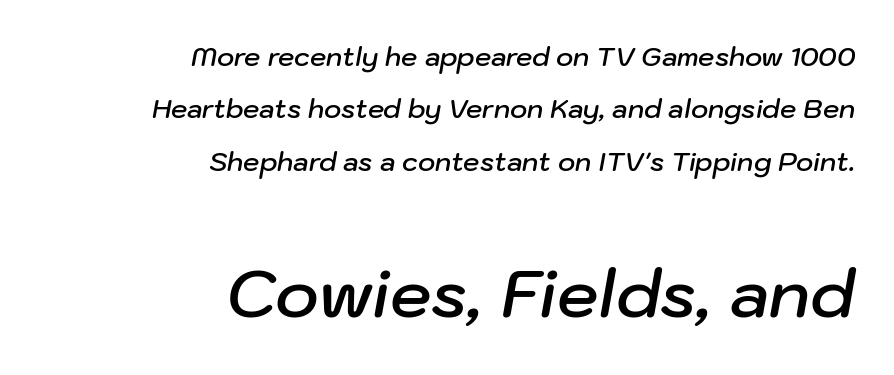
Q: Is the text bold? A: Semi-bold.
Q: Is the text italic (slanted)? A: Yes, it leans right by about 10 degrees.
Q: Is the text underlined? A: No.
Q: How is the paragraph aligned? A: Right-aligned.
Q: Is the spacing between letters normal or unusually wide? A: Normal.
Q: Is the spacing between lines tight, normal or loose? A: Loose.
Q: Which block of text is set in a larger size, the first (top) or the second (bottom)? A: The second (bottom) one.
Q: Width (condensed, normal, or wide)? A: Normal.
Q: Stroke contrast? A: Low.
Q: x-height? A: Medium.
Q: Monospaced? A: No.
